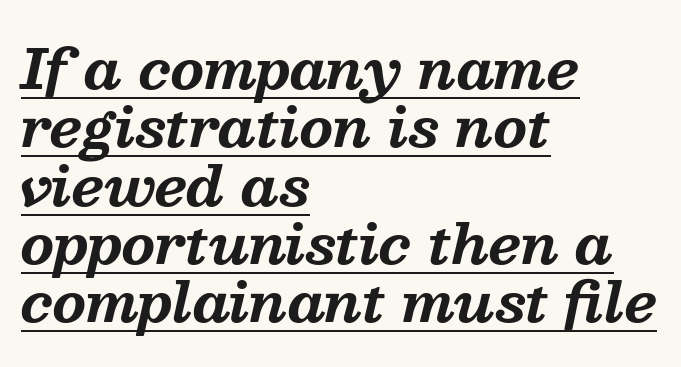
{"serif": "yes", "italic": "yes", "lean": "right", "slant_degrees": 13, "bold": "yes", "weight": "bold", "width": "normal", "stroke_contrast": "medium", "x_height": "medium", "monospaced": "no", "underline": "yes", "align": "left", "line_spacing": "tight", "line_spacing_ratio": 1.08, "letter_spacing": "normal", "letter_spacing_em": 0.0, "glyph_px": 54}
